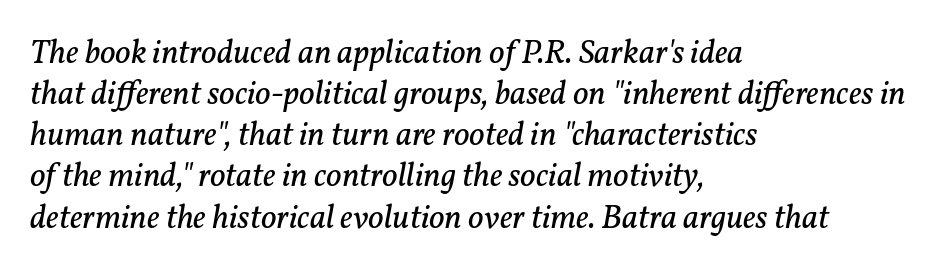
Q: Is the text bold? A: No.
Q: Is the text italic (slanted)? A: Yes, it leans right by about 11 degrees.
Q: Is the typeface a serif or a sans-serif typeface? A: Serif.
Q: Is the text underlined? A: No.
Q: How is the paragraph aligned? A: Left-aligned.
Q: Is the spacing between letters normal or unusually wide? A: Normal.
Q: Width (condensed, normal, or wide)? A: Normal.
Q: Stroke contrast? A: Low.
Q: x-height? A: Medium.
Q: Monospaced? A: No.
